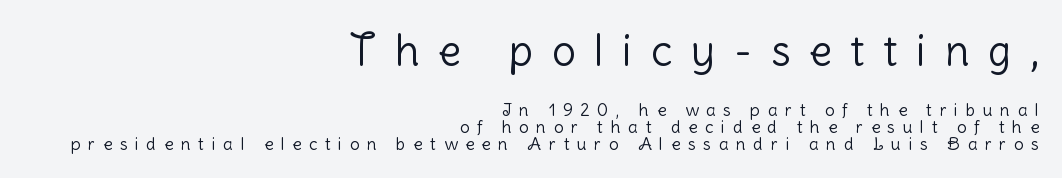
{"serif": "no", "italic": "no", "bold": "no", "weight": "light", "width": "normal", "stroke_contrast": "low", "x_height": "medium", "monospaced": "no", "underline": "no", "align": "right", "line_spacing": "tight", "line_spacing_ratio": 1.0, "letter_spacing": "wide", "letter_spacing_em": 0.45, "larger_block": "first", "size_ratio": 2.47, "glyph_px": 42}
